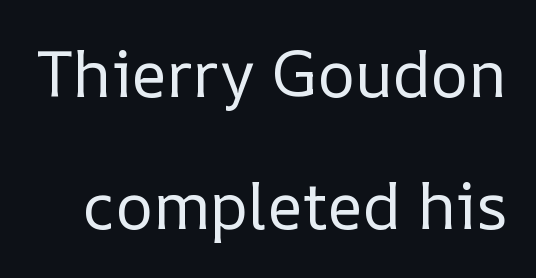
A great deal of white space separates one row of letters from the next. Nobody drew a line under any word here. Unlike italic type, these characters show no tilt at all. Each letter keeps its own natural width here, so spacing adapts to shape.
